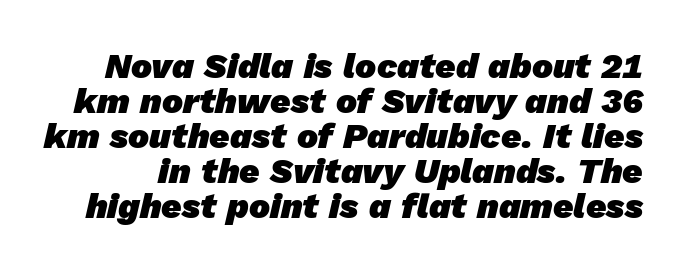
{"serif": "no", "bold": "yes", "weight": "heavy", "width": "normal", "stroke_contrast": "low", "x_height": "medium", "monospaced": "no", "underline": "no", "line_spacing": "tight", "line_spacing_ratio": 1.0, "letter_spacing": "normal", "letter_spacing_em": 0.0, "glyph_px": 35}
